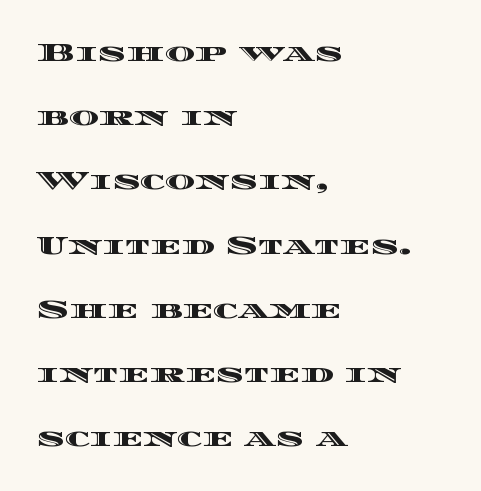
The image shows 26 px text type, upright; set left-aligned, loose line spacing (2.47x), normal letter spacing, not underlined.
